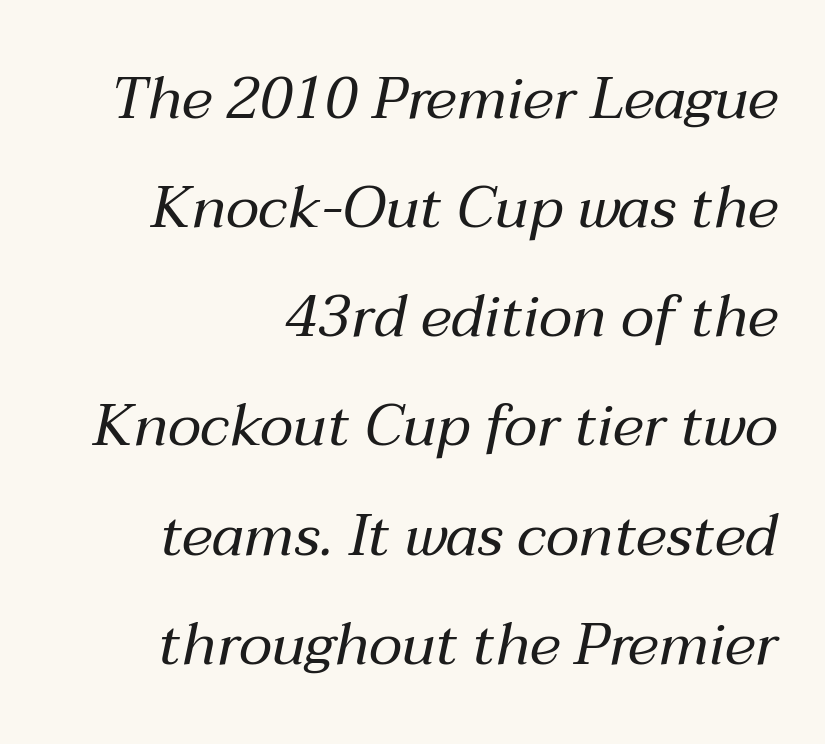
The image shows 59 px regular-weight type, italic (leaning right); set right-aligned, line spacing 1.85x, normal letter spacing, not underlined; medium stroke contrast and a medium x-height.
